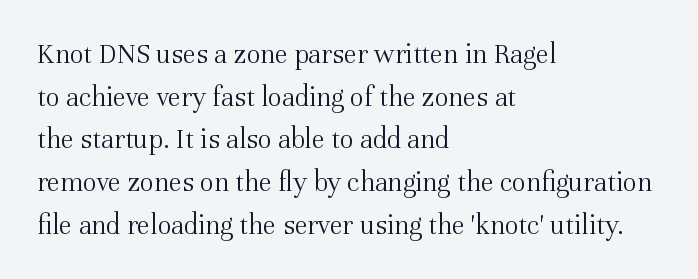
Q: Is the text bold? A: No.
Q: Is the text italic (slanted)? A: No, it is upright.
Q: Is the typeface a serif or a sans-serif typeface? A: Serif.
Q: Is the text underlined? A: No.
Q: How is the paragraph aligned? A: Left-aligned.
Q: Is the spacing between letters normal or unusually wide? A: Normal.
Q: Is the spacing between lines tight, normal or loose? A: Normal.
Q: Width (condensed, normal, or wide)? A: Normal.
Q: Stroke contrast? A: Medium.
Q: x-height? A: Medium.
Q: Monospaced? A: No.
